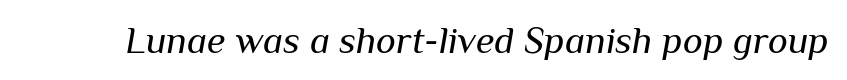
{"italic": "yes", "lean": "right", "slant_degrees": 10, "bold": "no", "weight": "regular", "width": "normal", "stroke_contrast": "medium", "x_height": "medium", "monospaced": "no", "underline": "no", "letter_spacing": "normal", "letter_spacing_em": 0.0, "glyph_px": 38}
